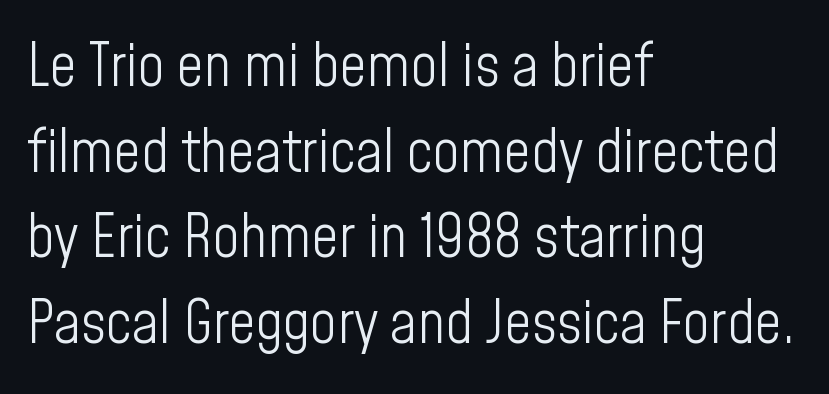
Type without underlining. Italic? Not at all — the glyphs are vertical. Is the type heavy? It reads as light-to-regular instead. Varying glyph widths throughout — classic text-font behaviour. Typeset ragged right — the left edge is the straight one. The leading is moderate, giving the passage an even texture.
